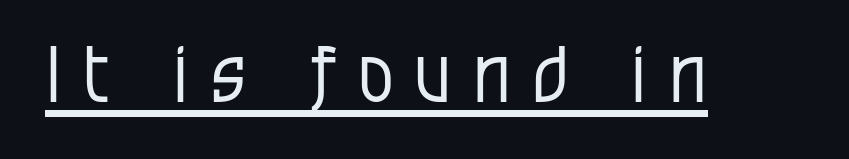
The rendering inserts visible extra space after every character. Students, observe the line beneath the letters — that is underlining. The weight tops out at a normal text grade. Is there any slant? The stems are plumb.
